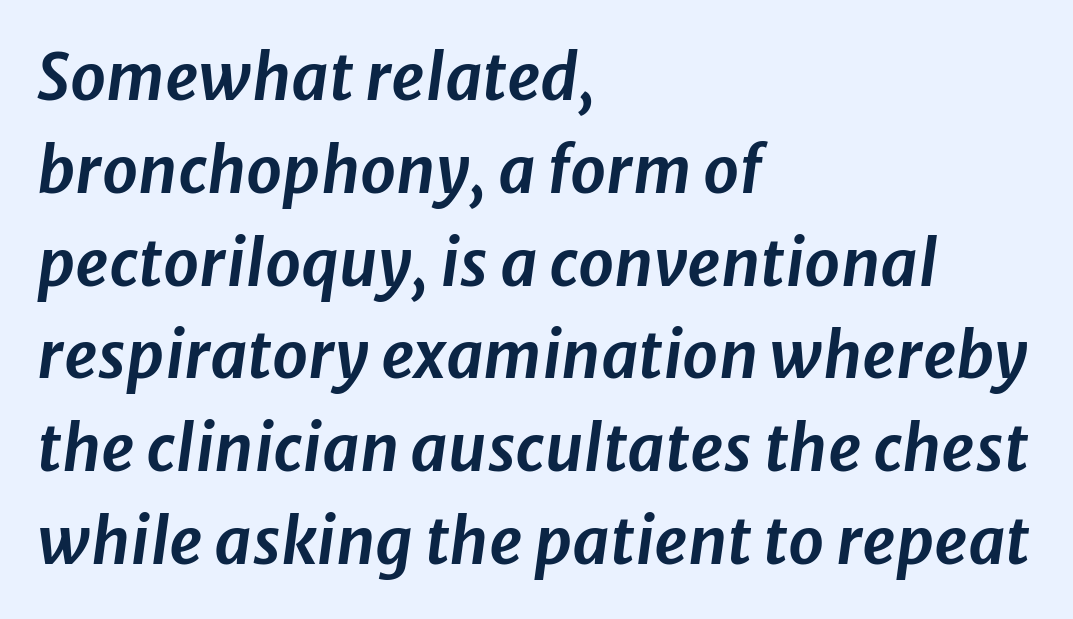
{"italic": "yes", "lean": "right", "slant_degrees": 8, "width": "normal", "stroke_contrast": "low", "x_height": "medium", "monospaced": "no", "underline": "no", "align": "left", "line_spacing": "normal", "line_spacing_ratio": 1.45, "letter_spacing": "normal", "letter_spacing_em": 0.0, "glyph_px": 64}
